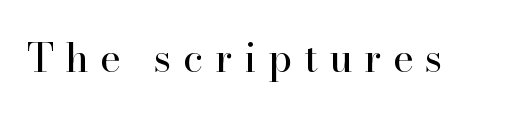
{"serif": "yes", "italic": "no", "bold": "no", "weight": "regular", "width": "normal", "stroke_contrast": "high", "x_height": "small", "monospaced": "no", "underline": "no", "letter_spacing": "wide", "letter_spacing_em": 0.29, "glyph_px": 40}
